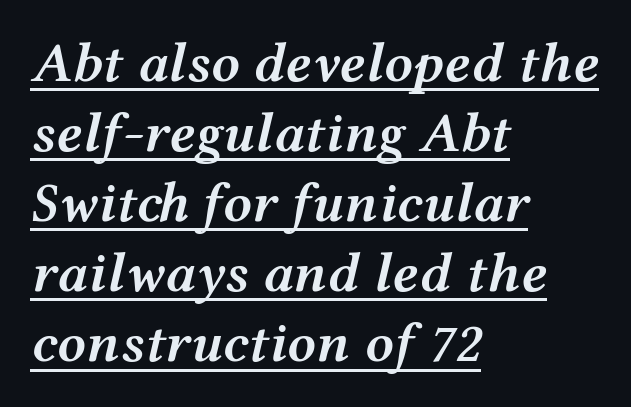
The image shows 57 px semibold, wide type, italic (leaning right); set left-aligned, line spacing 1.23x, normal letter spacing, underlined; medium stroke contrast and a medium x-height.
